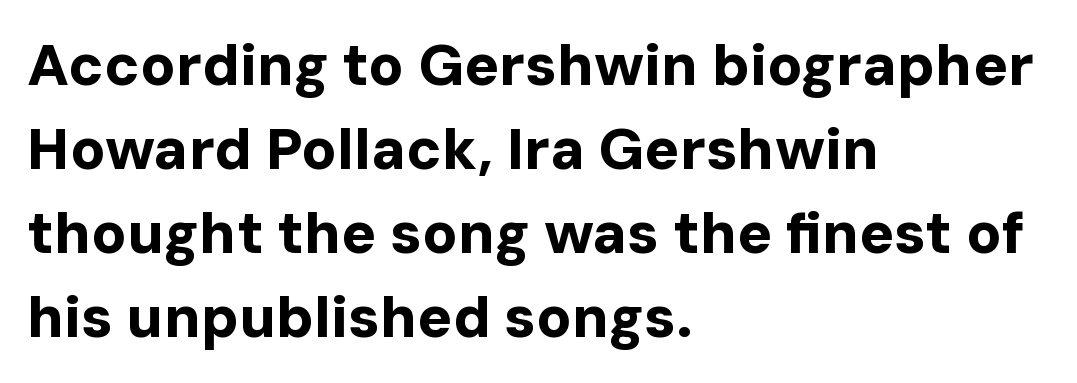
The image shows 58 px bold sans-serif type, upright; set left-aligned, normal line spacing (1.45x), normal letter spacing, not underlined; low stroke contrast and a medium x-height.
